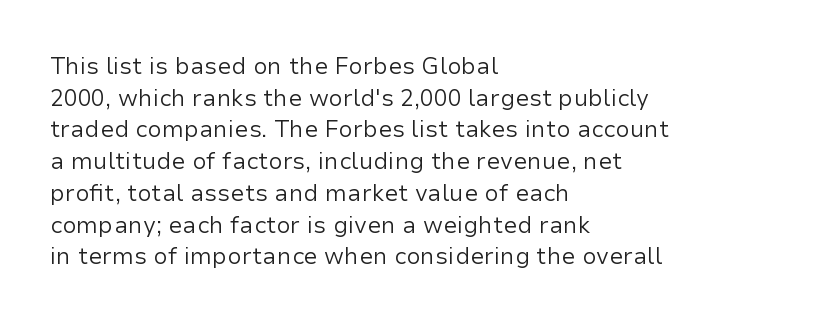
{"italic": "no", "bold": "no", "underline": "no", "align": "left", "line_spacing": "normal", "line_spacing_ratio": 1.38, "letter_spacing": "normal", "letter_spacing_em": 0.0, "glyph_px": 23}
